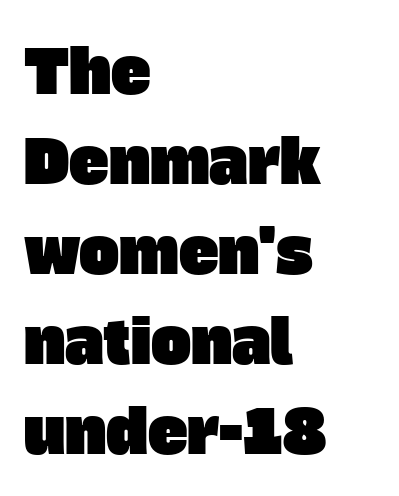
The image shows 60 px sans-serif type; set left-aligned, normal line spacing (1.5x), normal letter spacing, not underlined; low stroke contrast and a large x-height.
